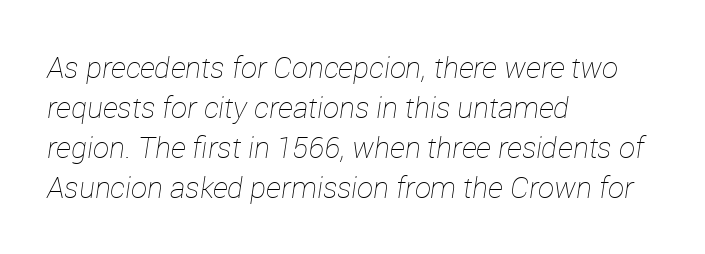
The image shows 29 px thin type, italic (leaning right); set left-aligned, normal line spacing (1.38x), normal letter spacing, not underlined; low stroke contrast and a medium x-height.
